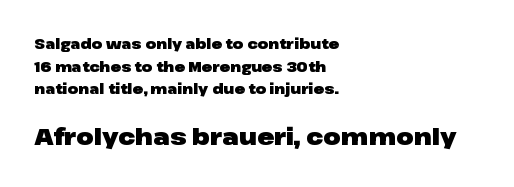
{"italic": "no", "bold": "yes", "underline": "no", "align": "left", "line_spacing": "normal", "line_spacing_ratio": 1.61, "letter_spacing": "normal", "letter_spacing_em": 0.0, "larger_block": "second", "size_ratio": 1.64, "glyph_px": 23}
